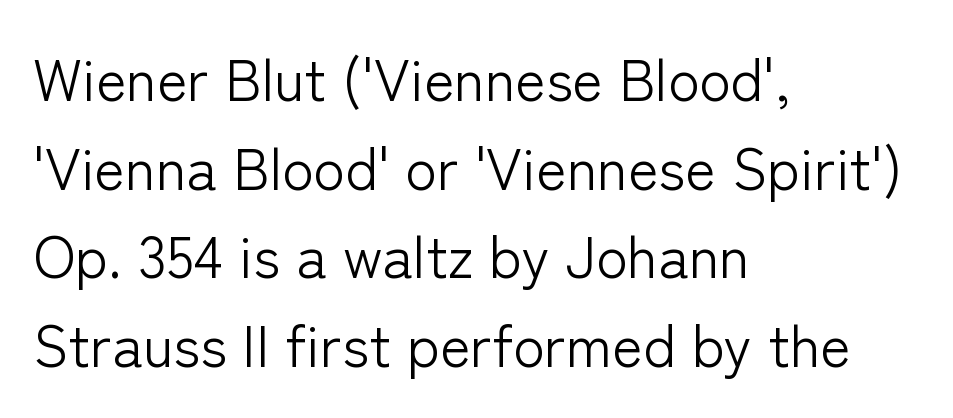
The image shows 58 px light sans-serif type, upright; set left-aligned, normal line spacing (1.53x), normal letter spacing, not underlined; low stroke contrast and a medium x-height.
